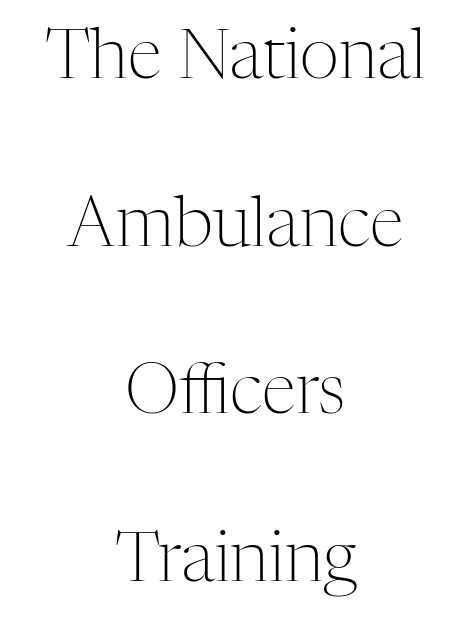
{"serif": "yes", "italic": "no", "bold": "no", "weight": "light", "width": "normal", "stroke_contrast": "medium", "x_height": "medium", "monospaced": "no", "underline": "no", "align": "center", "line_spacing": "loose", "line_spacing_ratio": 2.43, "letter_spacing": "normal", "letter_spacing_em": 0.0, "glyph_px": 69}
